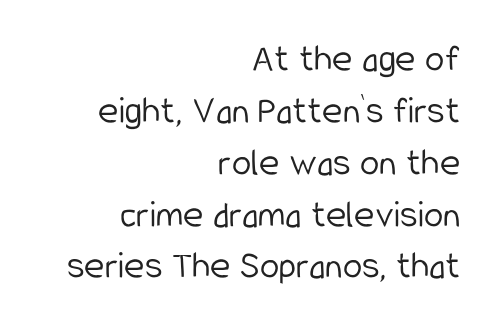
The image shows 39 px light, condensed sans-serif type, upright; set right-aligned, normal line spacing (1.33x), normal letter spacing, not underlined; low stroke contrast and a medium x-height.
